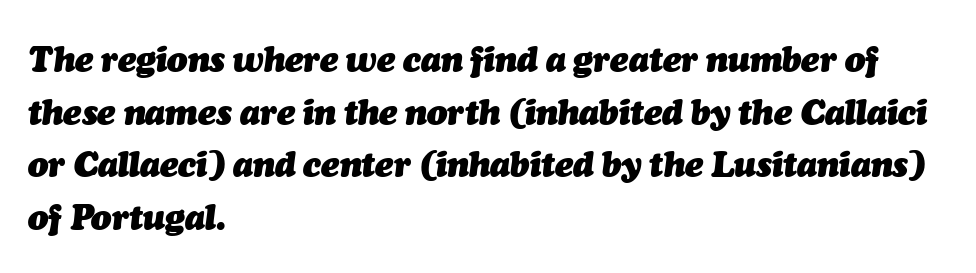
Words appear dense and cohesive because spacing is normal. These lines are rendered in a variable-pitch font. The letters are bold, with thick, heavy strokes. The compositor pushed each line to the left boundary. Italic? Definitely — the glyphs are oblique.
